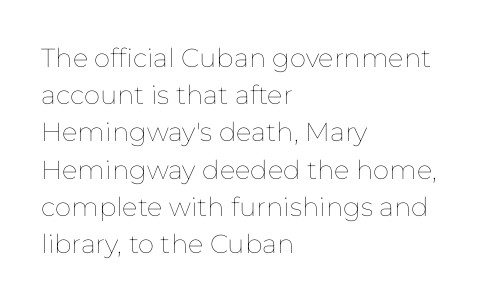
{"italic": "no", "bold": "no", "underline": "no", "align": "left", "line_spacing": "normal", "line_spacing_ratio": 1.43, "letter_spacing": "normal", "letter_spacing_em": 0.0, "glyph_px": 26}
